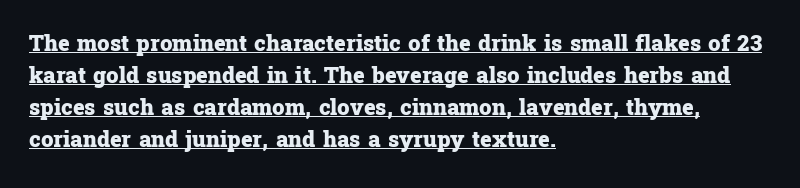
Q: Is the text bold? A: Yes.
Q: Is the text italic (slanted)? A: No, it is upright.
Q: Is the text underlined? A: Yes.
Q: How is the paragraph aligned? A: Left-aligned.
Q: Is the spacing between letters normal or unusually wide? A: Normal.
Q: Is the spacing between lines tight, normal or loose? A: Normal.
